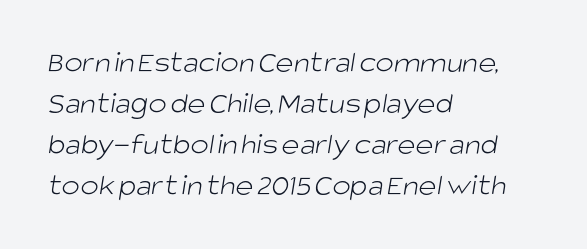
Q: Is the text bold? A: No.
Q: Is the typeface a serif or a sans-serif typeface? A: Sans-serif.
Q: Is the text underlined? A: No.
Q: How is the paragraph aligned? A: Left-aligned.
Q: Is the spacing between letters normal or unusually wide? A: Normal.
Q: Is the spacing between lines tight, normal or loose? A: Normal.
Q: Width (condensed, normal, or wide)? A: Normal.
Q: Stroke contrast? A: Low.
Q: x-height? A: Large.
Q: Monospaced? A: No.
